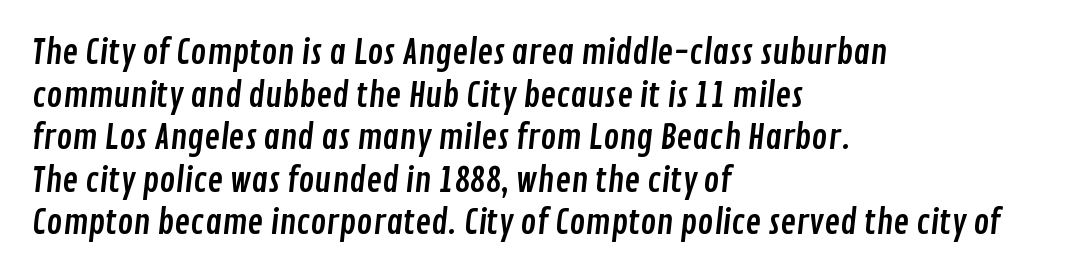
A classic flush-left, rag-right setting is used for this passage. Nobody drew a line under any word here. You could call the tracking neutral — neither tight nor loose. Compared with typical paragraphs, the rows here are spaced about the same.
